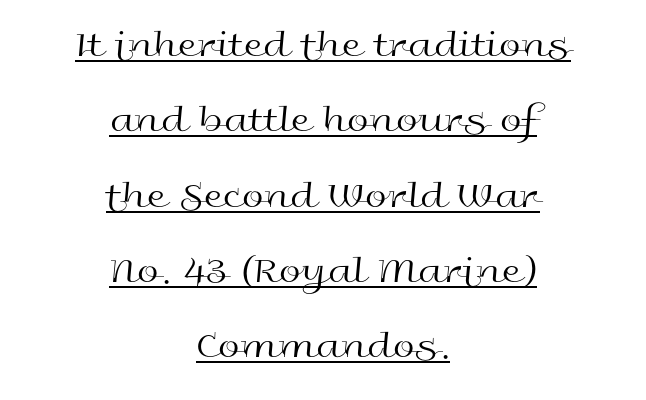
The face used here appears with an underline applied. Line starts and ends both wander, symmetrically. The specimen reads as upright at a glance. This reads as an unemphasized weight, regular at the heaviest.
